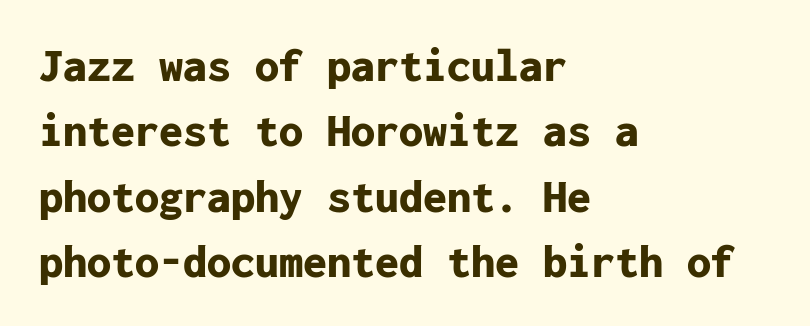
Q: Is the text bold? A: Yes.
Q: Is the text italic (slanted)? A: No, it is upright.
Q: Is the typeface a serif or a sans-serif typeface? A: Sans-serif.
Q: Is the text underlined? A: No.
Q: How is the paragraph aligned? A: Left-aligned.
Q: Is the spacing between letters normal or unusually wide? A: Normal.
Q: Is the spacing between lines tight, normal or loose? A: Normal.
Q: Width (condensed, normal, or wide)? A: Normal.
Q: Stroke contrast? A: Low.
Q: x-height? A: Medium.
Q: Monospaced? A: Yes.
